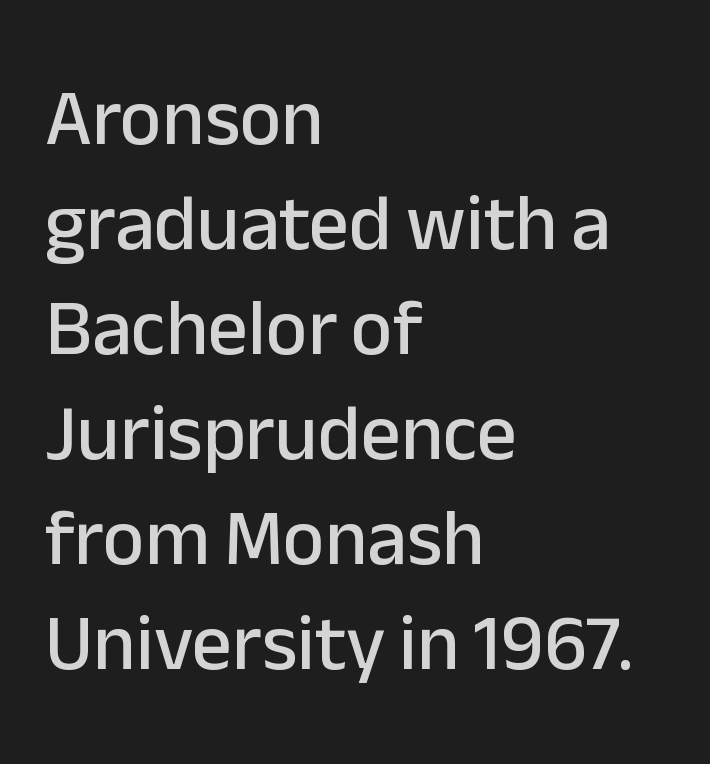
{"serif": "no", "italic": "no", "width": "normal", "stroke_contrast": "low", "x_height": "medium", "monospaced": "no", "underline": "no", "align": "left", "line_spacing": "normal", "line_spacing_ratio": 1.33, "letter_spacing": "normal", "letter_spacing_em": 0.0, "glyph_px": 79}
